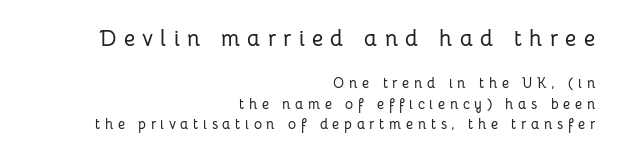
{"italic": "no", "underline": "no", "align": "right", "line_spacing": "normal", "line_spacing_ratio": 1.47, "letter_spacing": "wide", "letter_spacing_em": 0.33, "larger_block": "first", "size_ratio": 1.57, "glyph_px": 22}
